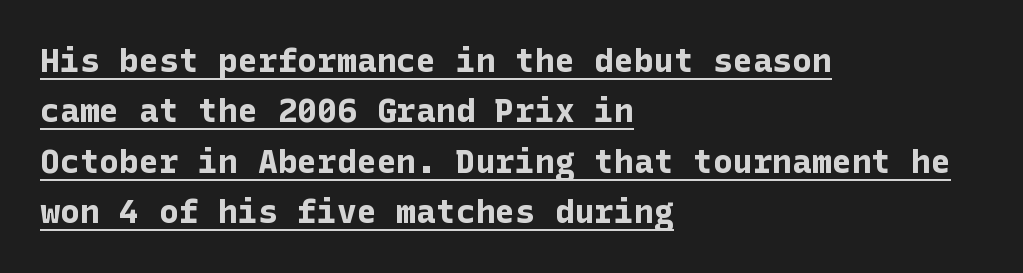
{"serif": "no", "italic": "no", "bold": "yes", "weight": "bold", "width": "normal", "stroke_contrast": "low", "x_height": "medium", "underline": "yes", "align": "left", "line_spacing": "normal", "line_spacing_ratio": 1.53, "letter_spacing": "normal", "letter_spacing_em": 0.0, "glyph_px": 33}
